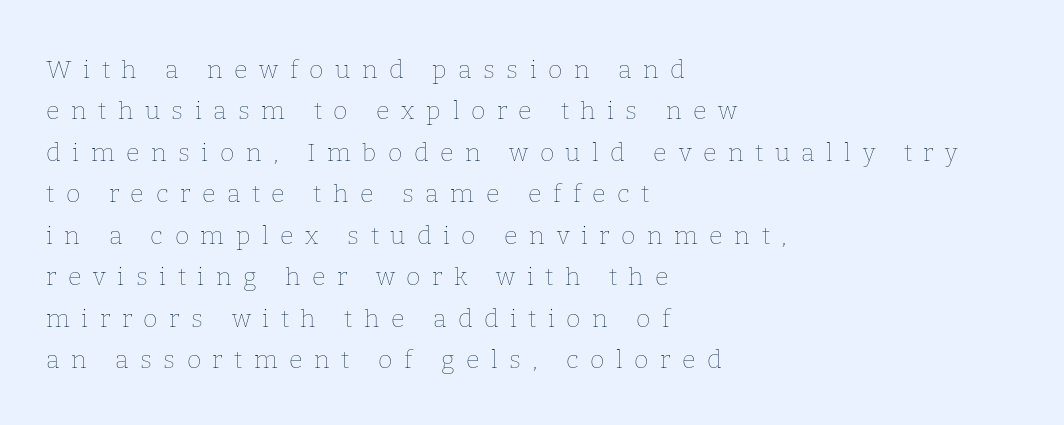
The image shows 25 px text type, upright; set left-aligned, normal line spacing (1.66x), unusually wide letter spacing (+0.46 em), not underlined.
